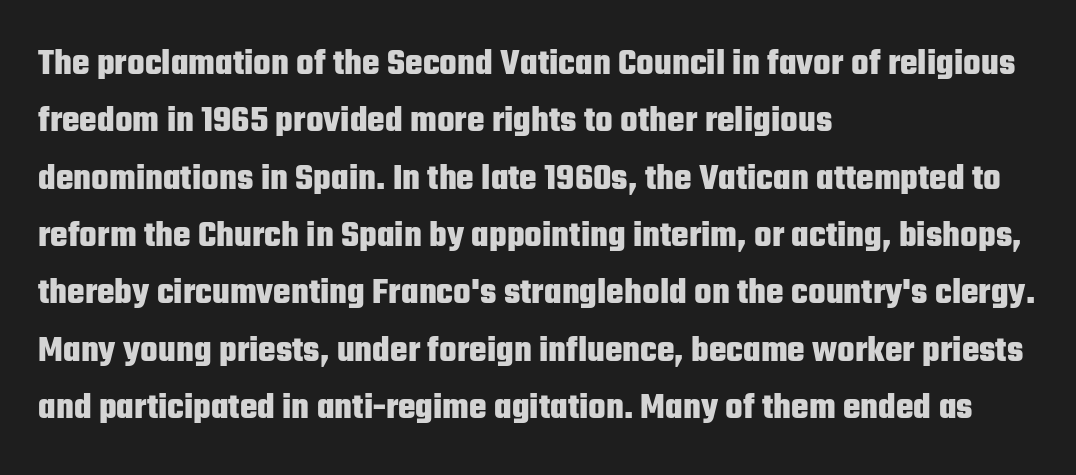
The image shows 37 px heavy, condensed sans-serif type, upright; set left-aligned, normal line spacing (1.55x), normal letter spacing, not underlined; low stroke contrast and a medium x-height.
